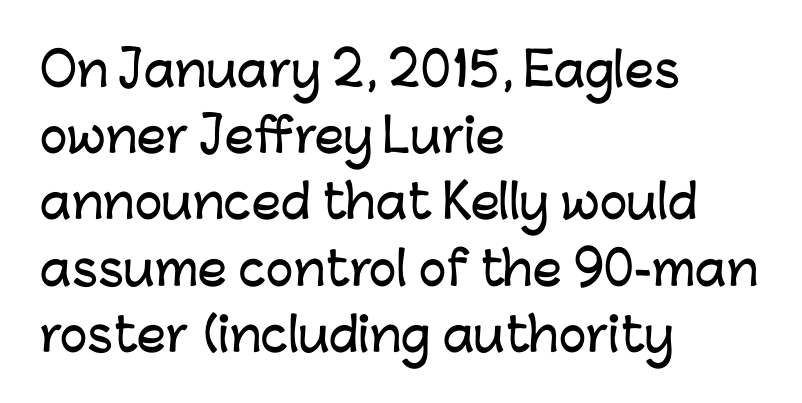
The image shows 46 px sans-serif type, upright; set left-aligned, normal line spacing (1.44x), normal letter spacing, not underlined; low stroke contrast and a medium x-height.
